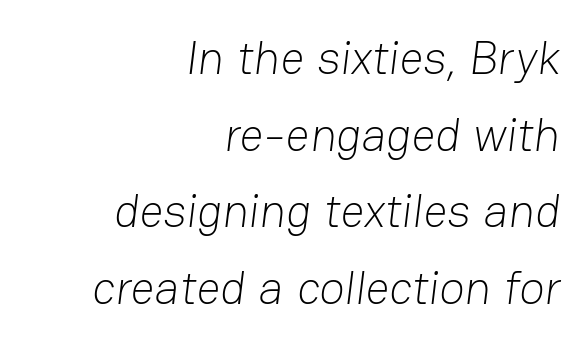
{"serif": "no", "bold": "no", "weight": "light", "width": "normal", "stroke_contrast": "low", "x_height": "medium", "monospaced": "no", "underline": "no", "align": "right", "line_spacing": "normal", "line_spacing_ratio": 1.63, "letter_spacing": "normal", "letter_spacing_em": 0.0, "glyph_px": 47}
